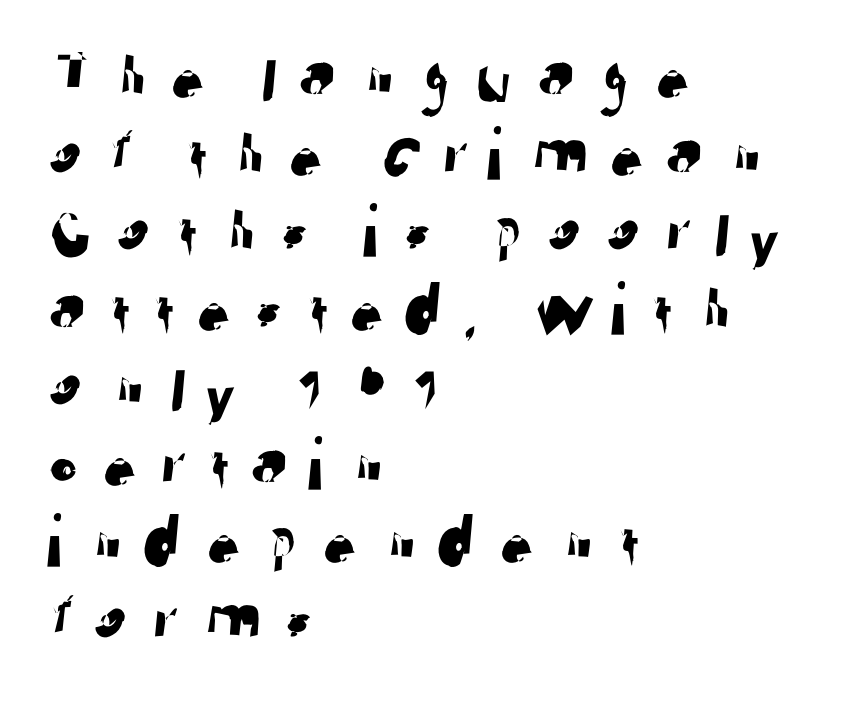
Q: Is the typeface a serif or a sans-serif typeface? A: Sans-serif.
Q: Is the text underlined? A: No.
Q: How is the paragraph aligned? A: Left-aligned.
Q: Is the spacing between letters normal or unusually wide? A: Unusually wide.
Q: Is the spacing between lines tight, normal or loose? A: Tight.
Q: Width (condensed, normal, or wide)? A: Normal.
Q: Stroke contrast? A: Low.
Q: x-height? A: Medium.
Q: Monospaced? A: No.
